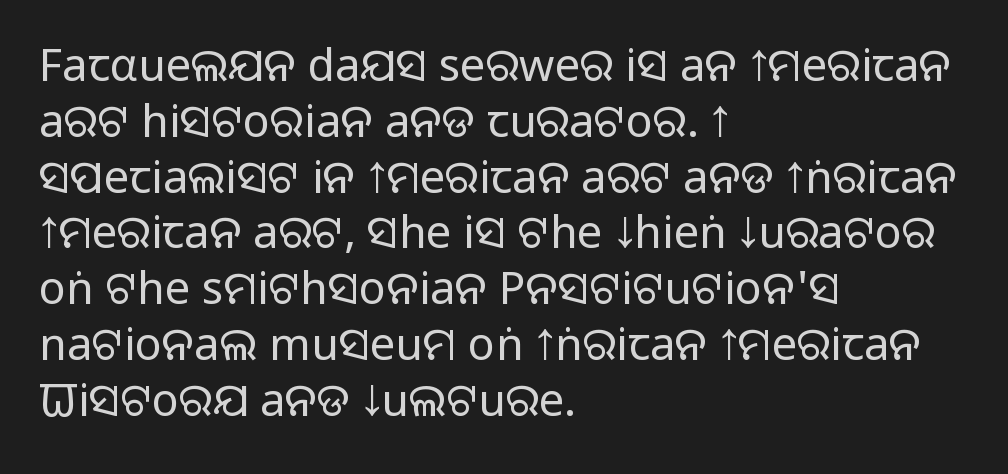
The font is comparable to plain body text, perhaps lighter. The glyphs are unaccompanied by any horizontal stroke below them. Classification — sans serif. The passage shown is typed in a proportional face where columns would drift.
